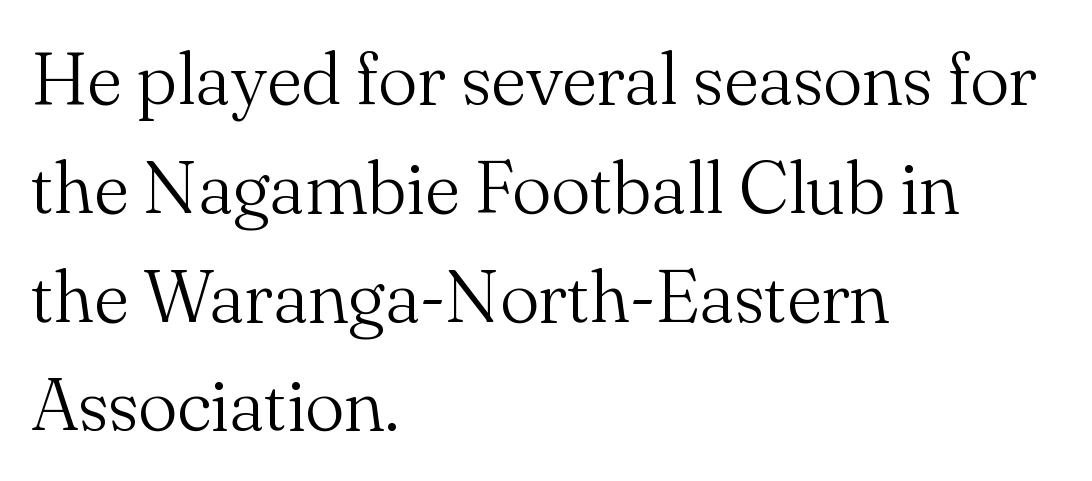
Q: Is the text bold? A: No.
Q: Is the text italic (slanted)? A: No, it is upright.
Q: Is the typeface a serif or a sans-serif typeface? A: Serif.
Q: Is the text underlined? A: No.
Q: How is the paragraph aligned? A: Left-aligned.
Q: Is the spacing between letters normal or unusually wide? A: Normal.
Q: Is the spacing between lines tight, normal or loose? A: Normal.
Q: Width (condensed, normal, or wide)? A: Normal.
Q: Stroke contrast? A: Medium.
Q: x-height? A: Small.
Q: Monospaced? A: No.
